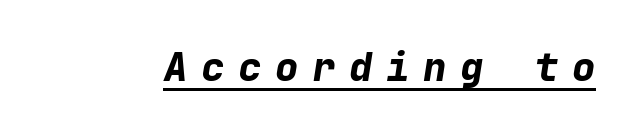
This sample uses an oblique cut, with every glyph tilted off the vertical. Tracking here is generous; glyphs stand well apart from one another. Weight check: bold — yes, fully. Here the designer chose a console-style face with uniform glyph widths. Has an underline been added? It has.
